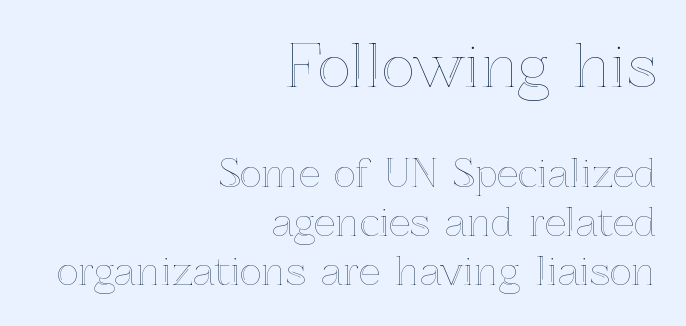
The type is set solid horizontally, with unmodified tracking. Layout note: lines flush right. Rows of type keep a routine distance in the vertical direction. Posture: straight, roman, zero tilt. Check under the words: just untouched page. Scale decreases going downward across the two blocks.
